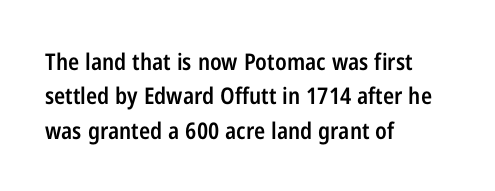
The setting favours the left margin, as ordinary paragraphs usually do. Words float on clear page, feet unadorned. If you measured baseline to baseline, you'd find a middling distance. These words are printed semibold, heavier than regular yet not bold. Does the lettering tilt? It doesn't — this is upright.
